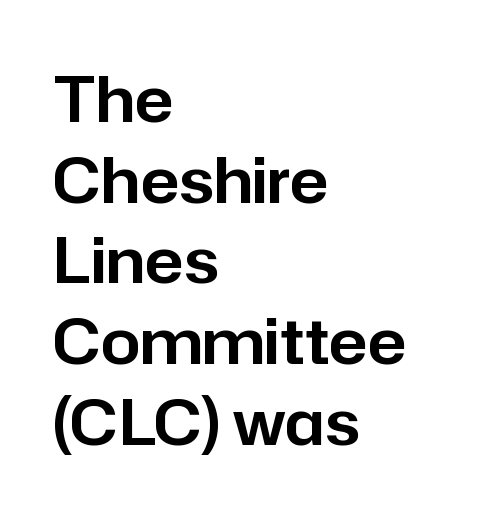
The image shows 63 px sans-serif type, upright; set left-aligned, normal line spacing (1.28x), normal letter spacing, not underlined; low stroke contrast and a medium x-height.
